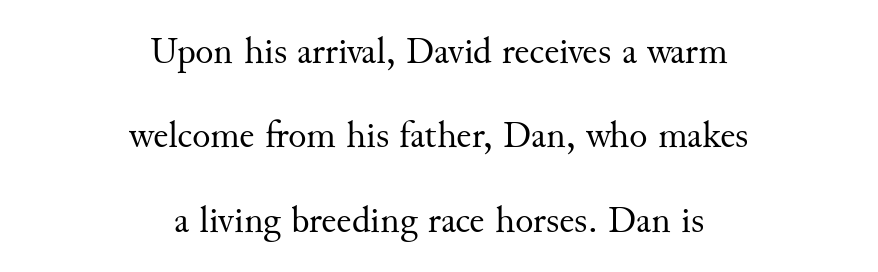
{"serif": "yes", "italic": "no", "bold": "no", "weight": "regular", "width": "normal", "stroke_contrast": "medium", "x_height": "small", "monospaced": "no", "underline": "no", "align": "center", "line_spacing": "loose", "line_spacing_ratio": 2.22, "letter_spacing": "normal", "letter_spacing_em": 0.0, "glyph_px": 38}
